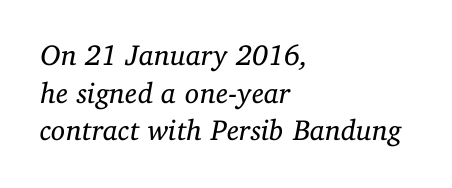
The image shows 29 px regular-weight serif type, italic (leaning right); set left-aligned, normal line spacing (1.3x), normal letter spacing, not underlined; low stroke contrast and a medium x-height.
